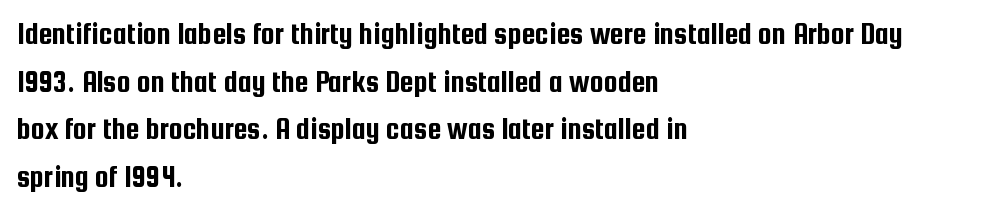
Q: Is the text italic (slanted)? A: No, it is upright.
Q: Is the typeface a serif or a sans-serif typeface? A: Sans-serif.
Q: Is the text underlined? A: No.
Q: How is the paragraph aligned? A: Left-aligned.
Q: Is the spacing between letters normal or unusually wide? A: Normal.
Q: Is the spacing between lines tight, normal or loose? A: Normal.
Q: Width (condensed, normal, or wide)? A: Condensed.
Q: Stroke contrast? A: Low.
Q: x-height? A: Medium.
Q: Monospaced? A: No.
